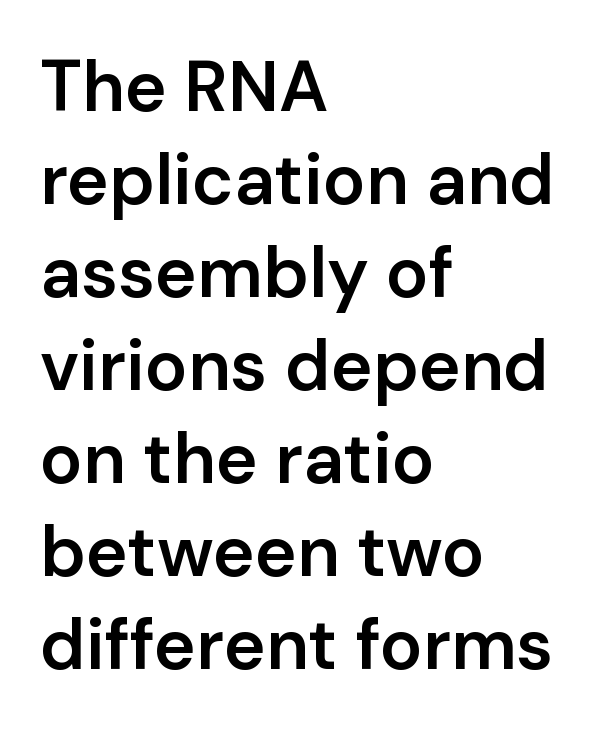
Does the weight exceed regular? Yes, but only to semibold. Glyph-to-glyph distance matches everyday printed text. The specimen reads as upright at a glance. These lines are rendered in a variable-pitch font.
